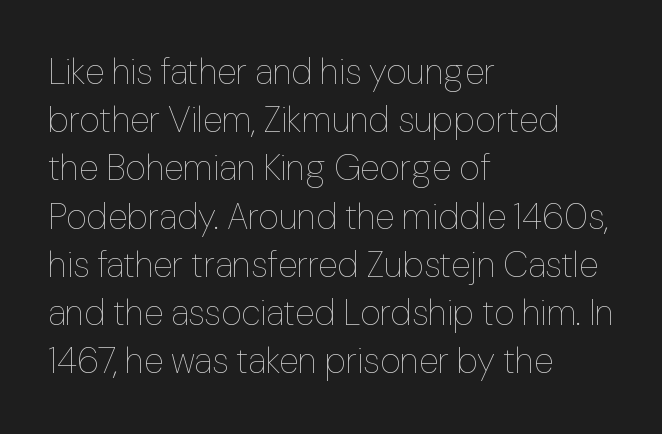
The image shows 36 px thin type, upright; set left-aligned, normal line spacing (1.34x), normal letter spacing, not underlined; low stroke contrast and a medium x-height.
